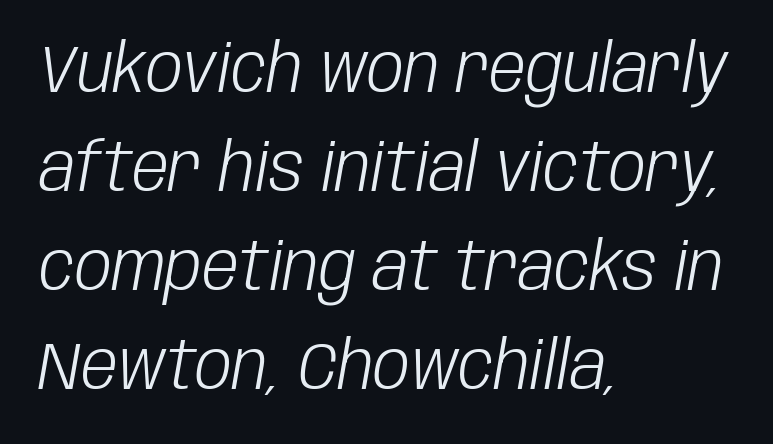
One glance says typical: line gaps are just what's usual. One-word summary of the alignment: left. Type without underlining. The text carries the slant typical of an italic or oblique font. Here the designer chose a conventional face with non-uniform glyph widths.
